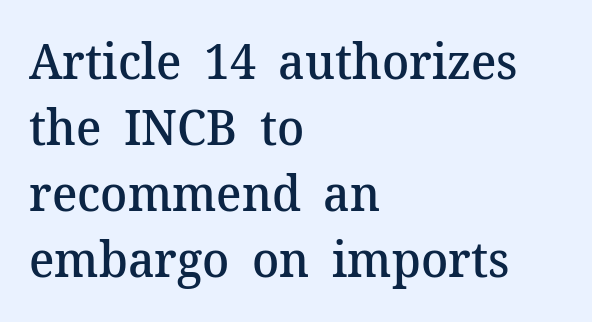
The designer went with a serif here, giving each stem small feet. The horizontal fit of the characters is conventional and even. A somewhat darkened texture: the type is semibold rather than bold. Quick note: interline space is typical. Upright lettering throughout. These lines are rendered in a variable-pitch font.
